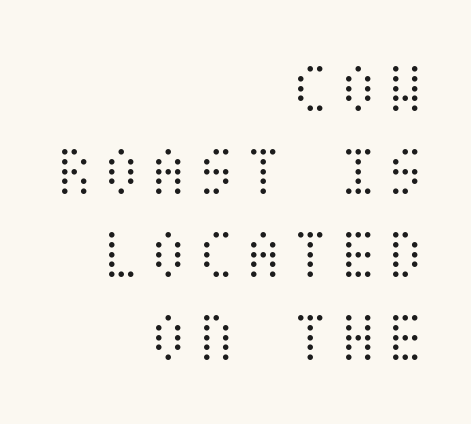
Q: Is the text bold? A: No.
Q: Is the text italic (slanted)? A: No, it is upright.
Q: Is the text underlined? A: No.
Q: How is the paragraph aligned? A: Right-aligned.
Q: Width (condensed, normal, or wide)? A: Condensed.
Q: Stroke contrast? A: Medium.
Q: x-height? A: Large.
